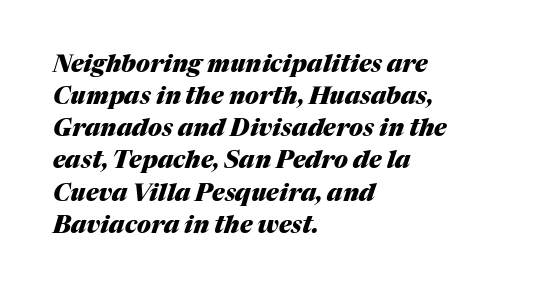
The image shows 24 px bold type, italic (leaning right); set left-aligned, normal line spacing (1.34x), normal letter spacing, not underlined.
